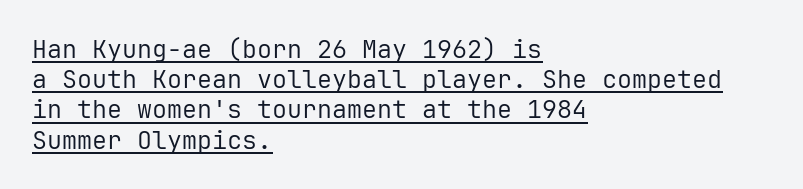
The image shows 25 px text type, upright; set left-aligned, line spacing 1.21x, normal letter spacing, underlined.
